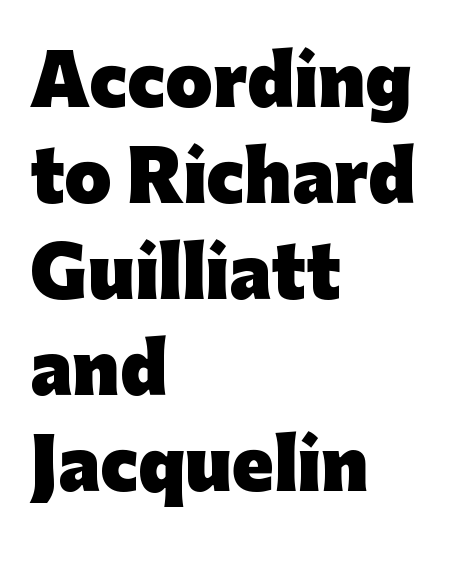
{"serif": "no", "italic": "no", "bold": "yes", "weight": "heavy", "width": "normal", "stroke_contrast": "low", "x_height": "medium", "monospaced": "no", "underline": "no", "align": "left", "line_spacing": "normal", "line_spacing_ratio": 1.41, "letter_spacing": "normal", "letter_spacing_em": 0.0, "glyph_px": 68}
